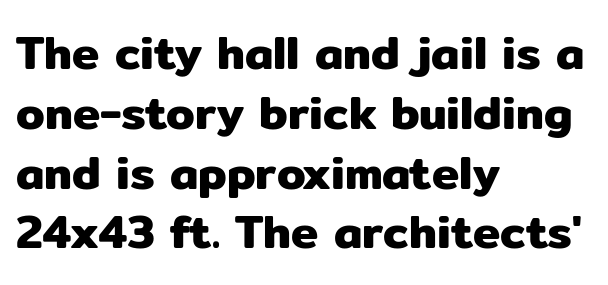
Q: Is the text italic (slanted)? A: No, it is upright.
Q: Is the typeface a serif or a sans-serif typeface? A: Sans-serif.
Q: Is the text underlined? A: No.
Q: How is the paragraph aligned? A: Left-aligned.
Q: Is the spacing between letters normal or unusually wide? A: Normal.
Q: Is the spacing between lines tight, normal or loose? A: Normal.
Q: Width (condensed, normal, or wide)? A: Normal.
Q: Stroke contrast? A: Low.
Q: x-height? A: Medium.
Q: Monospaced? A: No.
